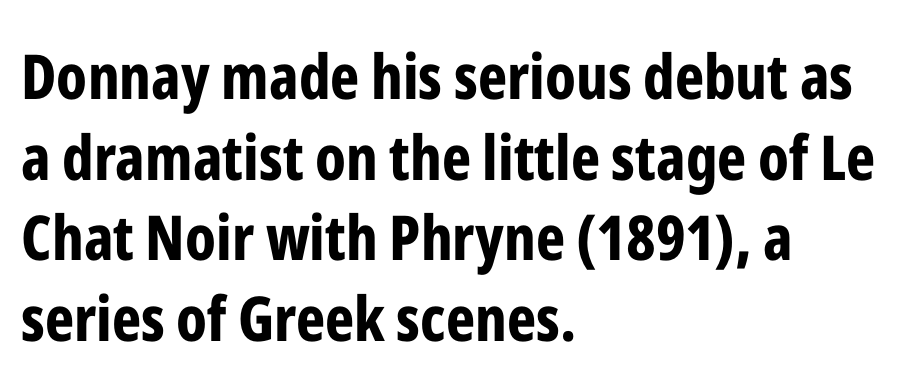
Does the type have serifs? No, each stem ends abruptly. Every stem runs plumb, perpendicular to the baseline. I'd describe the lettering as bold — thick and assertive. Teacher's note: observe the even left margin — that is flush-left alignment.
